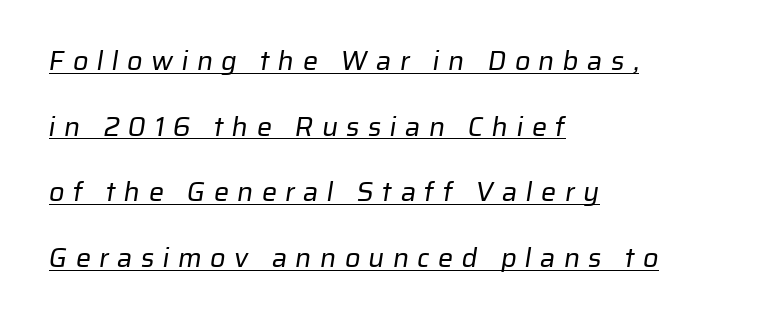
{"bold": "no", "underline": "yes", "align": "left", "line_spacing": "loose", "line_spacing_ratio": 2.43, "letter_spacing": "wide", "letter_spacing_em": 0.31, "glyph_px": 27}
